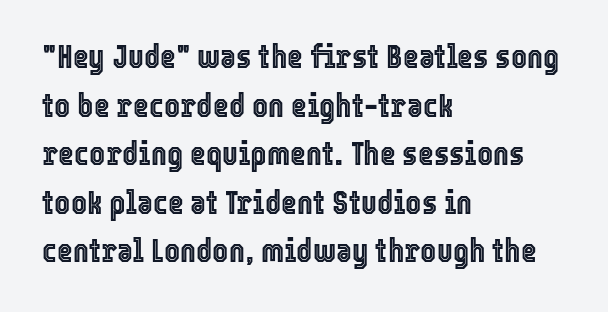
The image shows 34 px condensed type, upright; set left-aligned, normal line spacing (1.43x), normal letter spacing, not underlined; a medium x-height.
